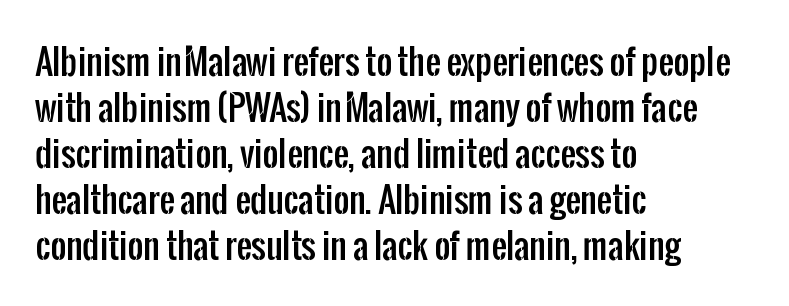
Descenders hang freely into open space. There is no visible air inserted between adjacent glyphs. Casual observation: everything's shoved over to the left. Posture: vertical. Leading: standard. Proportional: the letters do not fall into vertical columns.
